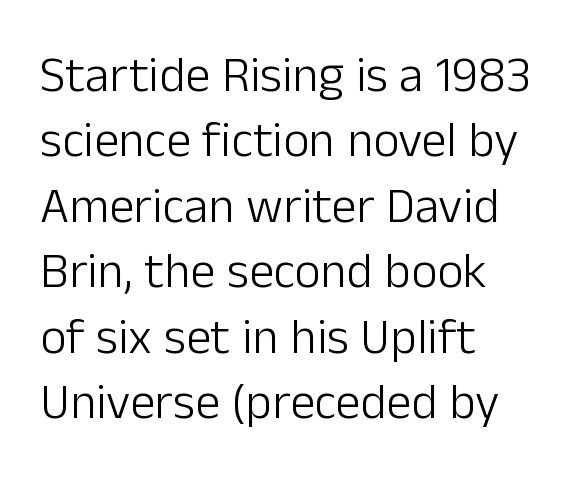
The image shows 50 px light sans-serif type, upright; set left-aligned, normal line spacing (1.31x), normal letter spacing, not underlined; low stroke contrast and a medium x-height.
